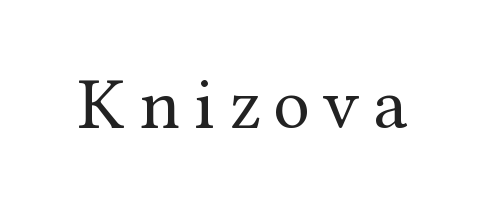
The typesetting does not lean heavy: it is not bold. A clean baseline with only descenders dipping below it. Does the lettering tilt? It doesn't — this is upright. Is this a sans? No — the strokes have serifs.
